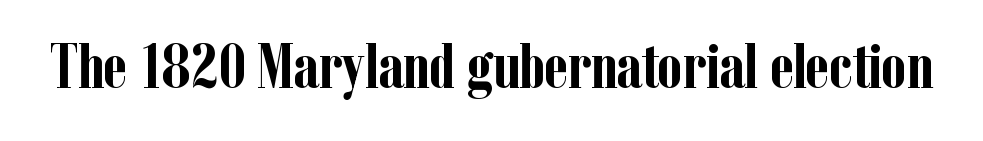
{"serif": "yes", "italic": "no", "bold": "yes", "weight": "semibold", "width": "condensed", "stroke_contrast": "low", "x_height": "medium", "monospaced": "no", "underline": "no", "letter_spacing": "normal", "letter_spacing_em": 0.0, "glyph_px": 63}
